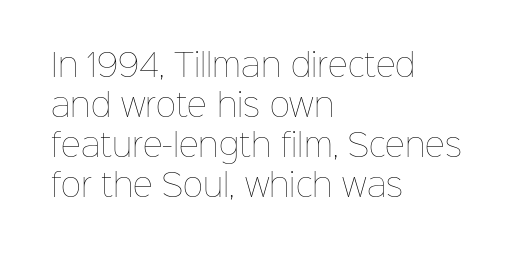
Q: Is the text bold? A: No.
Q: Is the text italic (slanted)? A: No, it is upright.
Q: Is the text underlined? A: No.
Q: How is the paragraph aligned? A: Left-aligned.
Q: Is the spacing between letters normal or unusually wide? A: Normal.
Q: Is the spacing between lines tight, normal or loose? A: Normal.
Q: Width (condensed, normal, or wide)? A: Normal.
Q: Stroke contrast? A: Low.
Q: x-height? A: Medium.
Q: Monospaced? A: No.
